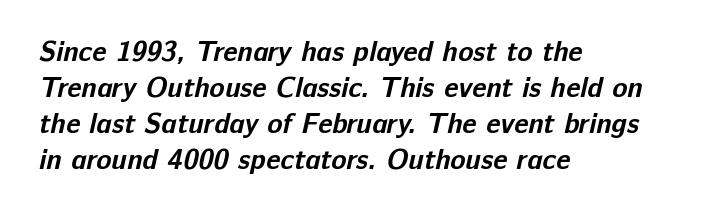
Teacher's note: observe the even left margin — that is flush-left alignment. There is no visible air inserted between adjacent glyphs. These lines are composed in type without serifs. Here the designer chose a conventional face with non-uniform glyph widths. Honestly, the row spacing looks completely unremarkable. Pretty heavy lettering here — definitely bold.
